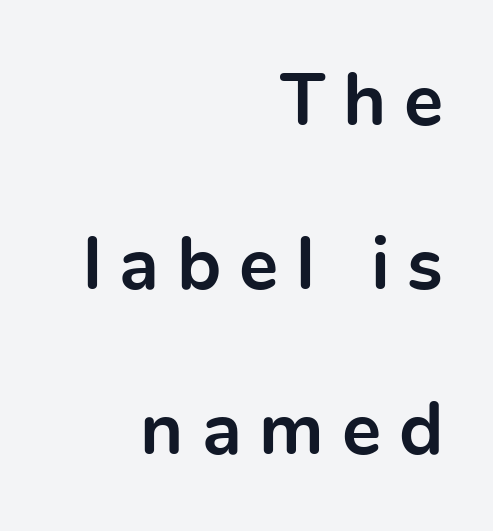
Q: Is the text bold? A: Yes.
Q: Is the text italic (slanted)? A: No, it is upright.
Q: Is the typeface a serif or a sans-serif typeface? A: Sans-serif.
Q: Is the text underlined? A: No.
Q: How is the paragraph aligned? A: Right-aligned.
Q: Is the spacing between letters normal or unusually wide? A: Unusually wide.
Q: Is the spacing between lines tight, normal or loose? A: Loose.
Q: Width (condensed, normal, or wide)? A: Normal.
Q: x-height? A: Medium.
Q: Monospaced? A: No.
